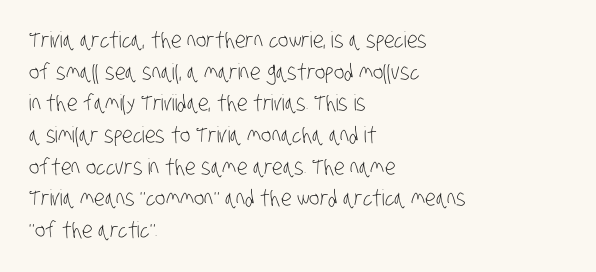
Q: Is the text bold? A: No.
Q: Is the text underlined? A: No.
Q: How is the paragraph aligned? A: Left-aligned.
Q: Is the spacing between letters normal or unusually wide? A: Normal.
Q: Is the spacing between lines tight, normal or loose? A: Normal.
